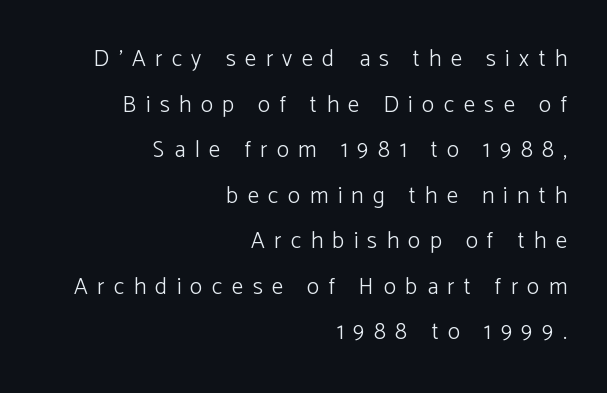
Q: Is the text bold? A: No.
Q: Is the text italic (slanted)? A: No, it is upright.
Q: Is the text underlined? A: No.
Q: How is the paragraph aligned? A: Right-aligned.
Q: Is the spacing between letters normal or unusually wide? A: Unusually wide.
Q: Is the spacing between lines tight, normal or loose? A: Loose.
